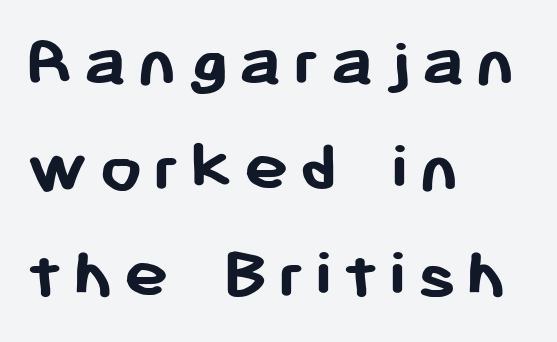
Q: Is the text bold? A: Yes.
Q: Is the text italic (slanted)? A: No, it is upright.
Q: Is the typeface a serif or a sans-serif typeface? A: Sans-serif.
Q: Is the text underlined? A: No.
Q: How is the paragraph aligned? A: Left-aligned.
Q: Is the spacing between lines tight, normal or loose? A: Normal.
Q: Width (condensed, normal, or wide)? A: Normal.
Q: Stroke contrast? A: Low.
Q: x-height? A: Medium.
Q: Monospaced? A: No.
